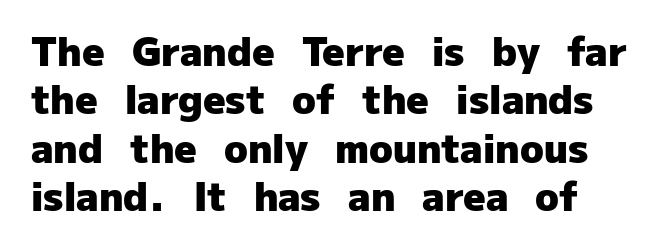
The font family rendered here belongs to the sans-serif group. Plenty of ink on the page — the face is bold. The passage shown is typed in a proportional face where columns would drift. The gap between lines stays unmarked. Compared with typical body copy, the letter spacing here is the same.
